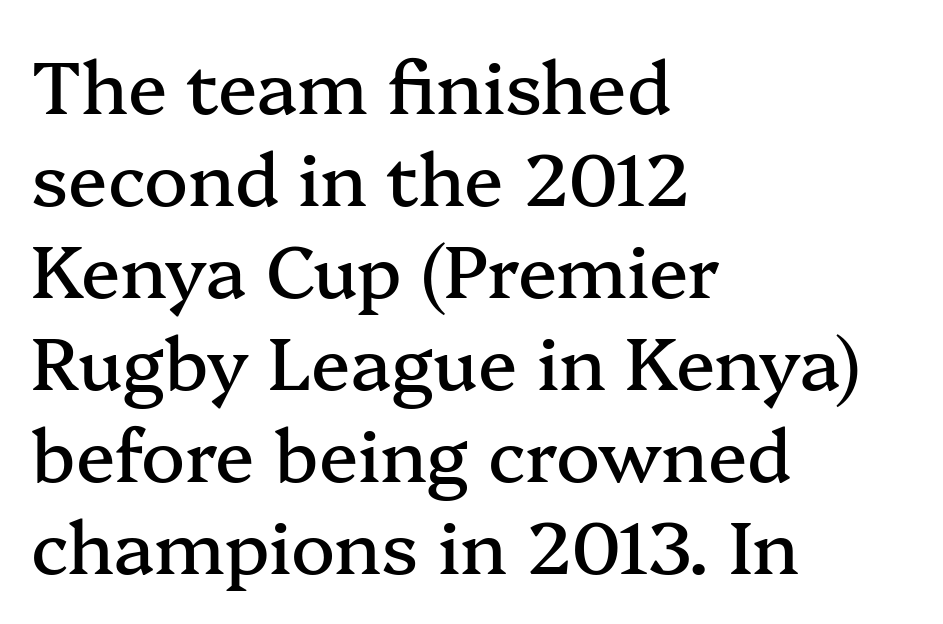
The image shows 73 px serif type, upright; set left-aligned, normal line spacing (1.26x), normal letter spacing, not underlined; medium stroke contrast and a medium x-height.
